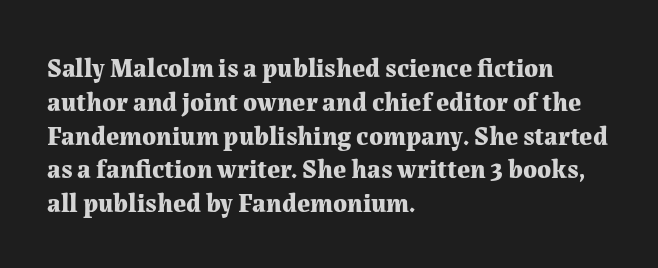
The image shows 26 px bold type, upright; set left-aligned, normal line spacing (1.3x), normal letter spacing, not underlined.
